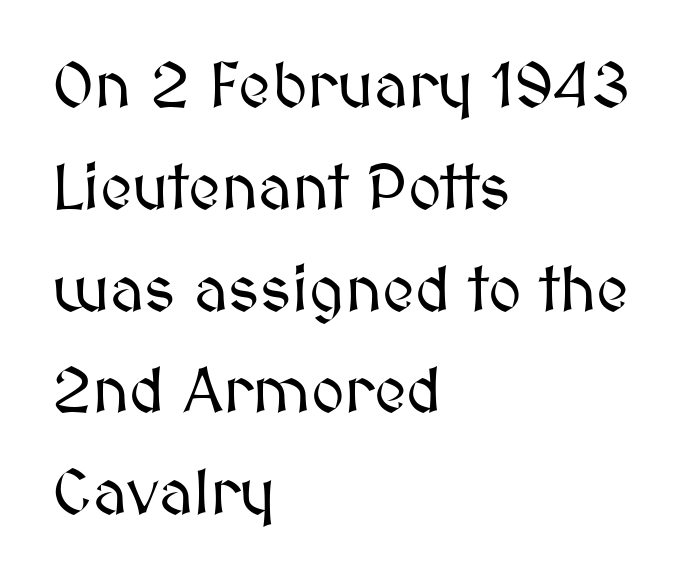
{"italic": "no", "width": "normal", "stroke_contrast": "medium", "x_height": "medium", "monospaced": "no", "underline": "no", "align": "left", "line_spacing": "normal", "line_spacing_ratio": 1.59, "letter_spacing": "normal", "letter_spacing_em": 0.0, "glyph_px": 64}
